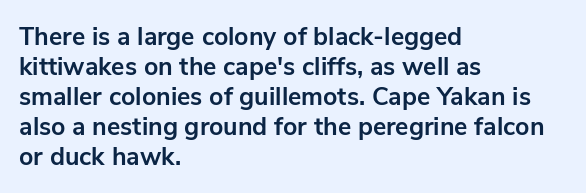
The image shows 25 px bold type, upright; set left-aligned, line spacing 1.2x, normal letter spacing, not underlined.
